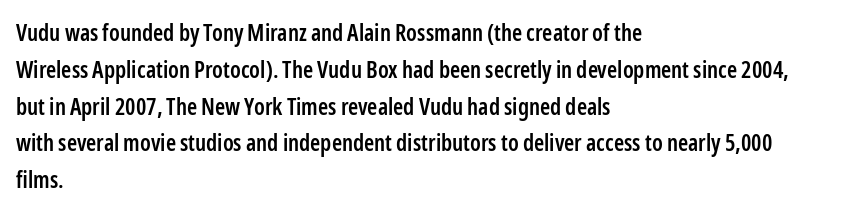
The image shows 23 px text type, upright; set left-aligned, normal line spacing (1.6x), normal letter spacing, not underlined.
